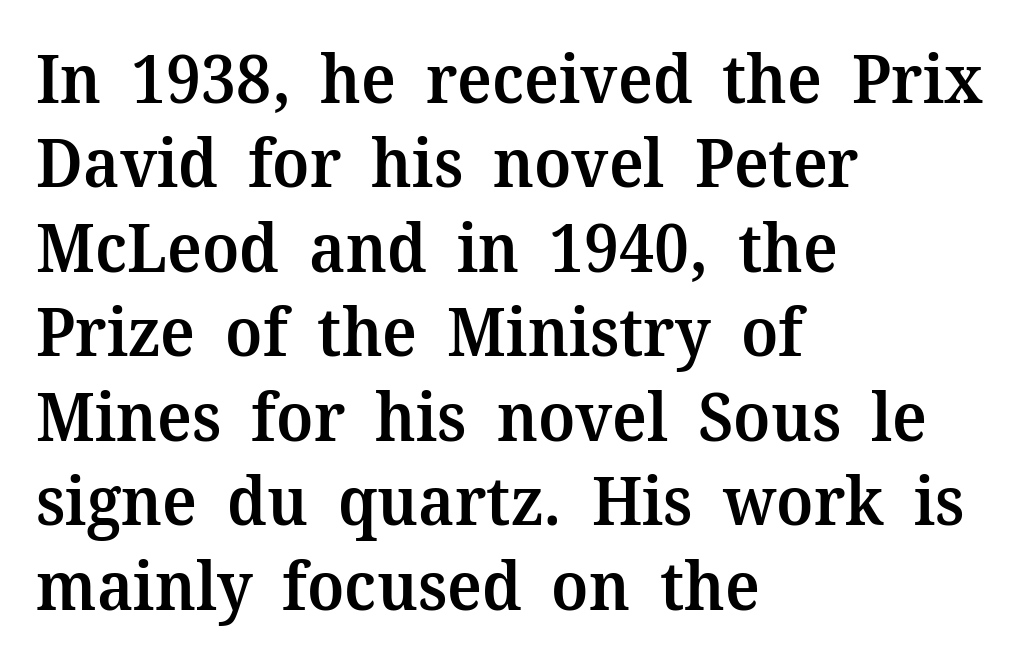
The image shows 67 px semibold serif type, upright; set left-aligned, normal line spacing (1.26x), normal letter spacing, not underlined; medium stroke contrast and a medium x-height.
